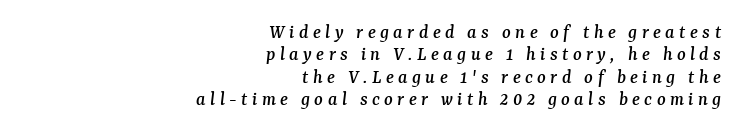
{"italic": "yes", "lean": "right", "slant_degrees": 7, "underline": "no", "align": "right", "line_spacing": "tight", "line_spacing_ratio": 1.12, "letter_spacing": "wide", "letter_spacing_em": 0.22, "glyph_px": 20}
